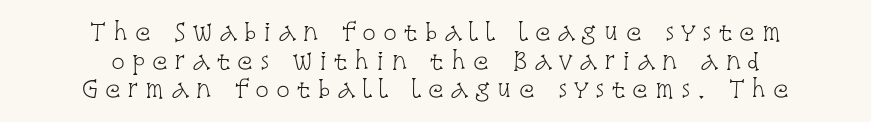
Q: Is the text bold? A: No.
Q: Is the text italic (slanted)? A: No, it is upright.
Q: Is the text underlined? A: No.
Q: How is the paragraph aligned? A: Centered.
Q: Is the spacing between letters normal or unusually wide? A: Unusually wide.
Q: Is the spacing between lines tight, normal or loose? A: Normal.
